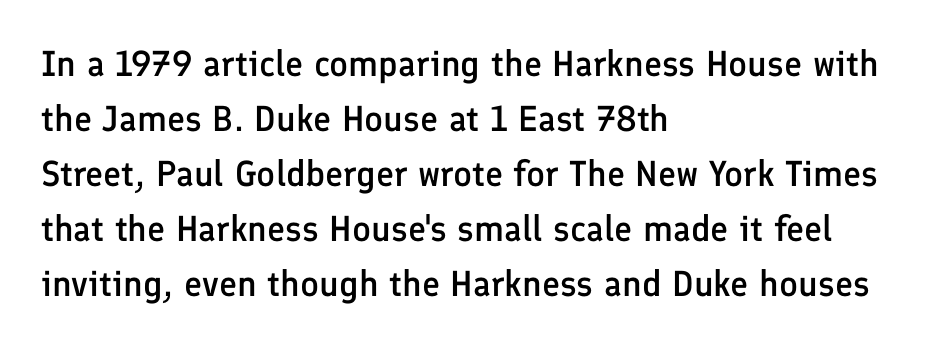
Each word holds together tightly as a unit, with standard inter-letter gaps. The passage shown is typed in a proportional face where columns would drift. Unmarked baselines from the first word to the last. A typesetter would mark this as roman, not italic. In CSS terms this would be text-align: left. The vertical gap from one line to the next is medium.
